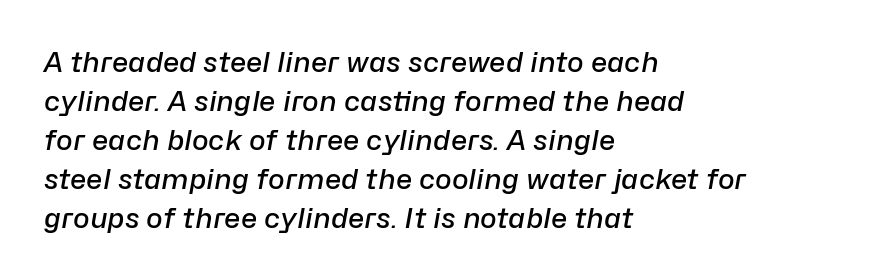
Characters are canted at an angle relative to the baseline's perpendicular. The letters advance in unequal steps, a hallmark of proportional type. The block of text has a typical density, with ordinary space between rows. The passage shown has conventional tracking throughout. Descenders are the only things crossing below the line.
